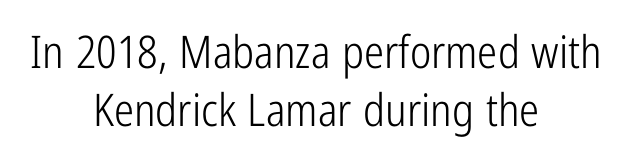
The area under the type is left untouched. Upright lettering throughout. Stems here are at most as thick as an everyday book face. Each line is balanced around a shared central axis. Rows of type keep a routine distance in the vertical direction. Character widths vary here, with narrow letters taking less room than wide ones.
